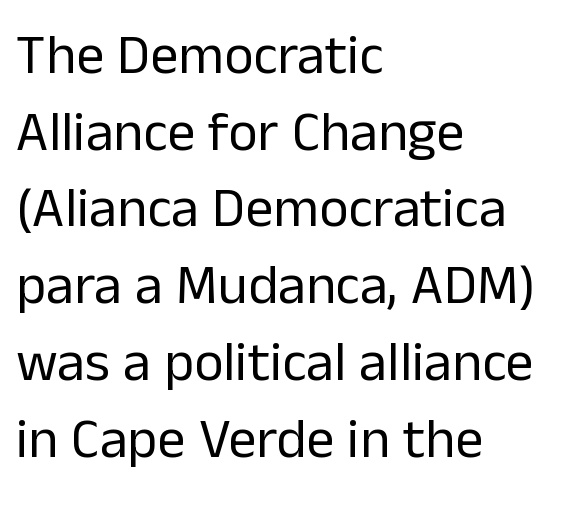
The image shows 56 px regular-weight sans-serif type, upright; set left-aligned, normal line spacing (1.37x), normal letter spacing, not underlined; low stroke contrast and a medium x-height.
